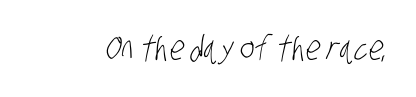
Are there feet on the stems? There aren't — it's a sans. Stroke mass is kept to a normal reading level or below. The passage shown is typed in a proportional face where columns would drift. Look at the tracking — it's just the regular setting, nothing added. Check the space under the baseline: it is left empty.
